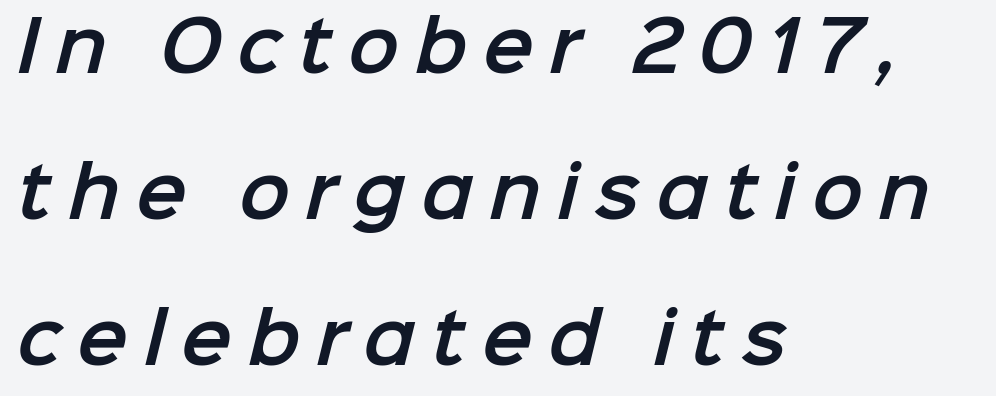
Q: Is the typeface a serif or a sans-serif typeface? A: Sans-serif.
Q: Is the text underlined? A: No.
Q: How is the paragraph aligned? A: Left-aligned.
Q: Is the spacing between letters normal or unusually wide? A: Unusually wide.
Q: Is the spacing between lines tight, normal or loose? A: Loose.
Q: Width (condensed, normal, or wide)? A: Normal.
Q: Stroke contrast? A: Low.
Q: x-height? A: Medium.
Q: Monospaced? A: No.
